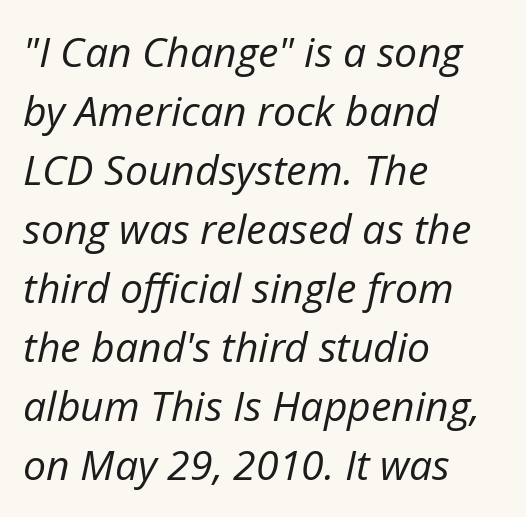
{"italic": "yes", "lean": "right", "slant_degrees": 12, "bold": "no", "weight": "regular", "width": "normal", "stroke_contrast": "low", "x_height": "medium", "monospaced": "no", "underline": "no", "align": "left", "line_spacing": "normal", "line_spacing_ratio": 1.44, "letter_spacing": "normal", "letter_spacing_em": 0.0, "glyph_px": 41}
